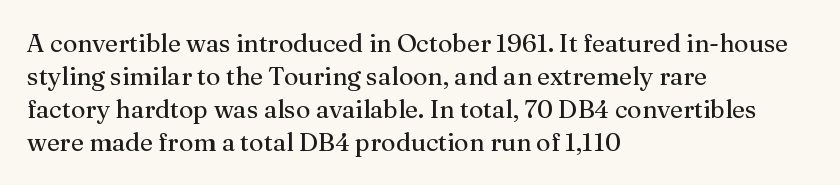
The setting favours the left margin, as ordinary paragraphs usually do. The letters stand upright; this is a roman face. Does the leading feel generous? No, just average. The passage shown has conventional tracking throughout. Each stroke keeps to a modest, everyday thickness or less.
